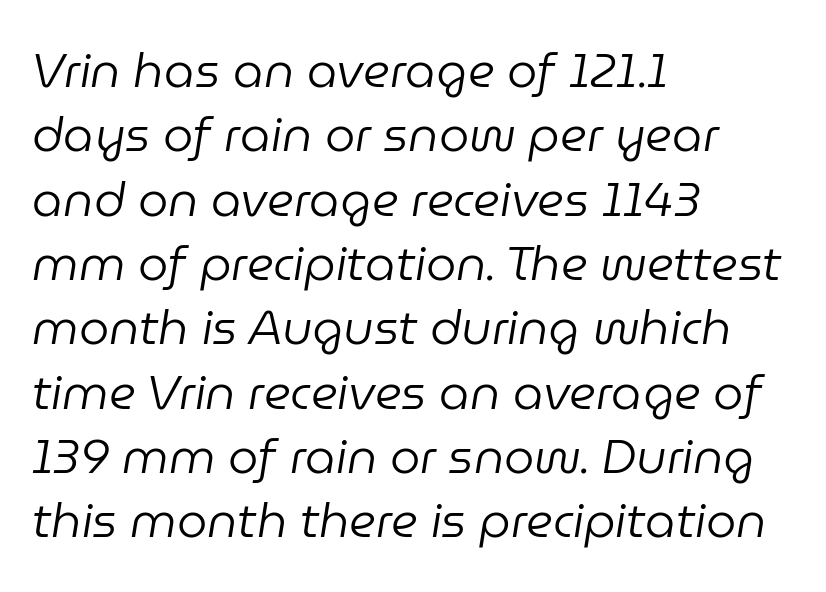
Q: Is the text bold? A: No.
Q: Is the text italic (slanted)? A: Yes, it leans right by about 9 degrees.
Q: Is the text underlined? A: No.
Q: How is the paragraph aligned? A: Left-aligned.
Q: Is the spacing between letters normal or unusually wide? A: Normal.
Q: Is the spacing between lines tight, normal or loose? A: Normal.
Q: Width (condensed, normal, or wide)? A: Normal.
Q: Stroke contrast? A: Low.
Q: x-height? A: Medium.
Q: Monospaced? A: No.
